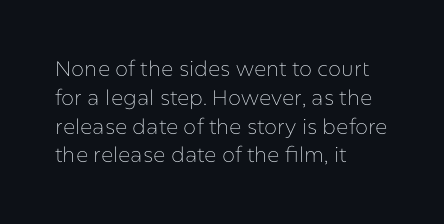
The image shows 21 px text type, upright; set left-aligned, normal line spacing (1.37x), normal letter spacing, not underlined.
